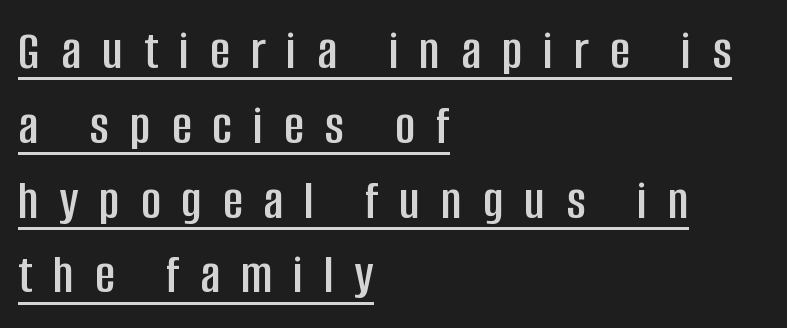
{"serif": "no", "italic": "no", "width": "condensed", "stroke_contrast": "low", "x_height": "large", "monospaced": "no", "underline": "yes", "align": "left", "line_spacing": "normal", "line_spacing_ratio": 1.36, "letter_spacing": "wide", "letter_spacing_em": 0.38, "glyph_px": 55}
